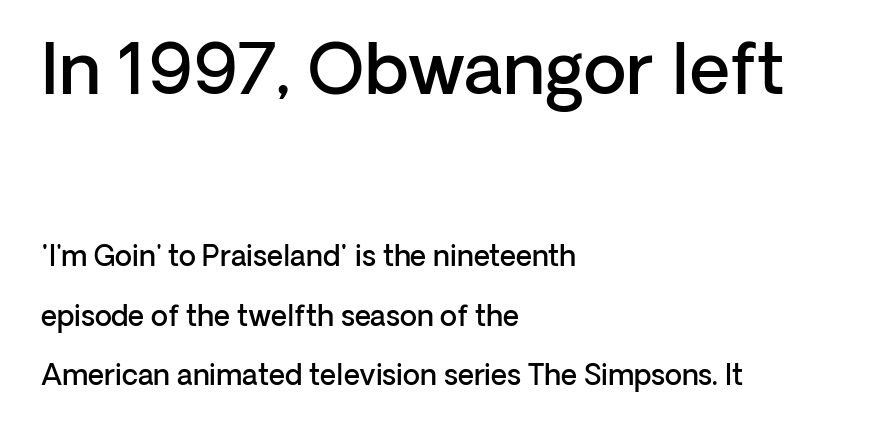
Character widths vary here, with narrow letters taking less room than wide ones. Whoever set this made the first block the dominant, larger element. A bit beefed up — I'd call it semibold rather than bold. What's the leading like? Stretched, with rows far apart.
